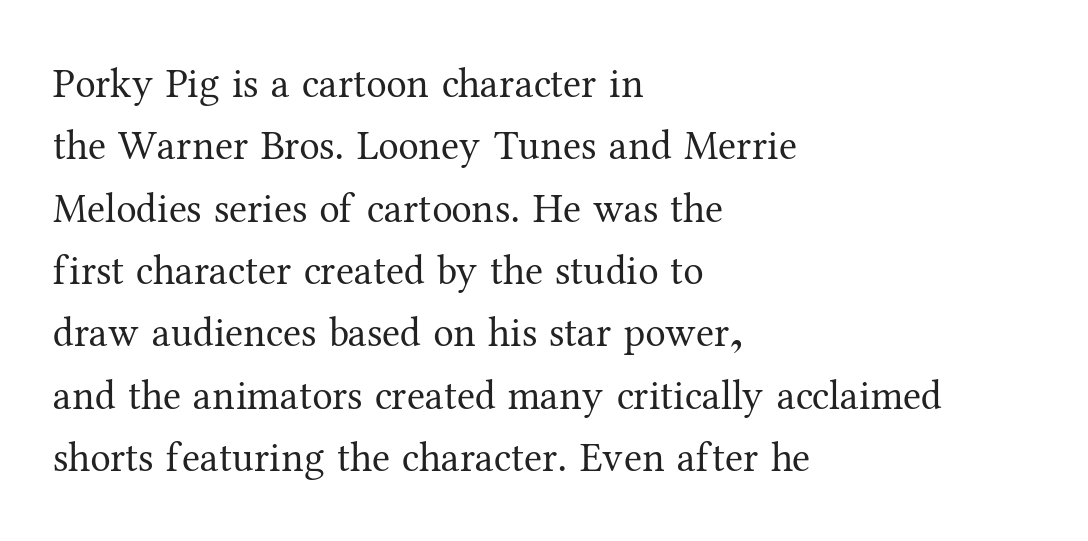
The type is set solid horizontally, with unmodified tracking. All the whitespace from short lines collects on the right. Lines of text with bare space underneath. When letters stand straight like this, we call the style roman or upright.
